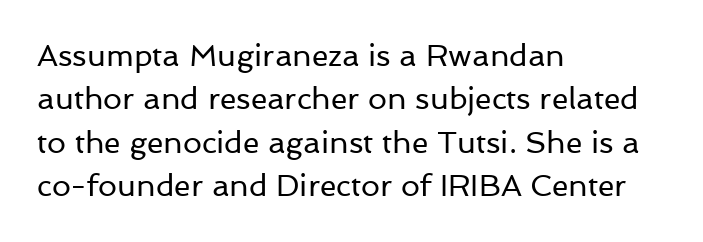
The image shows 30 px regular-weight sans-serif type, upright; set left-aligned, normal line spacing (1.45x), normal letter spacing, not underlined; low stroke contrast and a medium x-height.
